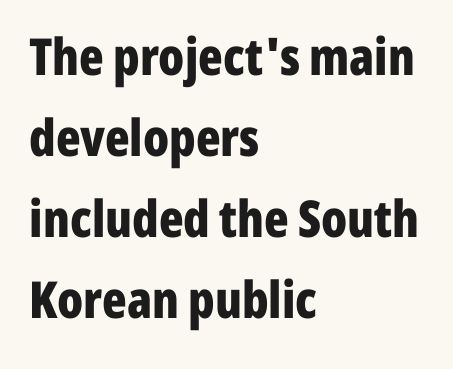
{"serif": "no", "italic": "no", "bold": "yes", "weight": "bold", "width": "condensed", "stroke_contrast": "low", "x_height": "medium", "monospaced": "no", "underline": "no", "align": "left", "line_spacing": "normal", "line_spacing_ratio": 1.59, "letter_spacing": "normal", "letter_spacing_em": 0.0, "glyph_px": 51}
